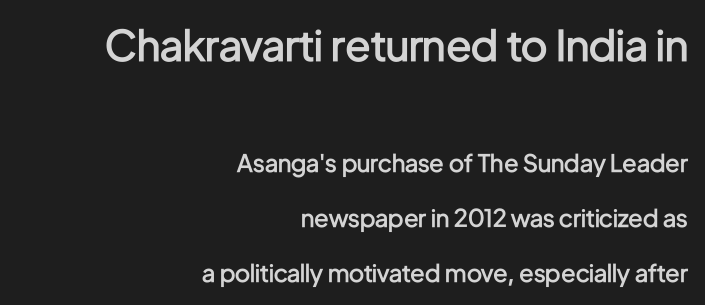
Q: Is the text bold? A: Semi-bold.
Q: Is the text italic (slanted)? A: No, it is upright.
Q: Is the typeface a serif or a sans-serif typeface? A: Sans-serif.
Q: Is the text underlined? A: No.
Q: How is the paragraph aligned? A: Right-aligned.
Q: Is the spacing between letters normal or unusually wide? A: Normal.
Q: Is the spacing between lines tight, normal or loose? A: Loose.
Q: Which block of text is set in a larger size, the first (top) or the second (bottom)? A: The first (top) one.
Q: Width (condensed, normal, or wide)? A: Condensed.
Q: Stroke contrast? A: Low.
Q: x-height? A: Medium.
Q: Monospaced? A: No.
